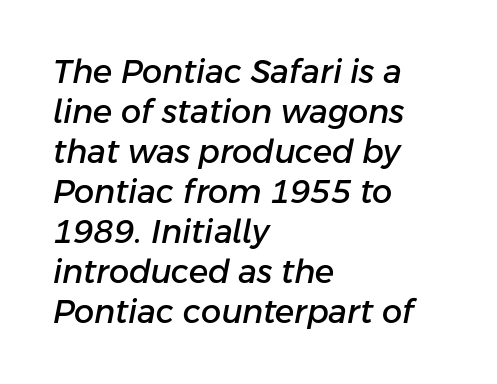
{"italic": "yes", "lean": "right", "slant_degrees": 11, "width": "normal", "stroke_contrast": "low", "x_height": "medium", "monospaced": "no", "underline": "no", "align": "left", "line_spacing": "normal", "line_spacing_ratio": 1.25, "letter_spacing": "normal", "letter_spacing_em": 0.0, "glyph_px": 32}
